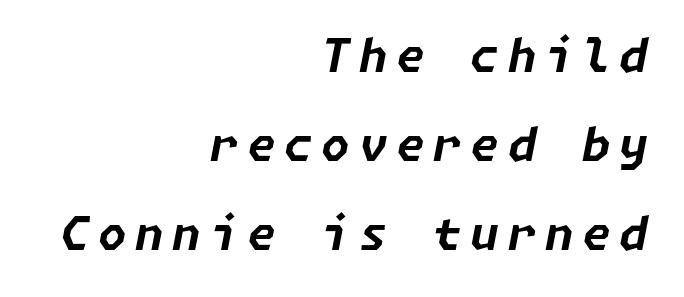
In terms of posture, this sample is oblique. Reading down the column, the eye jumps a long way to each next line. This rendering features lettering with no underline. The glyphs have the mass of a bold cut. Which margin do the lines hug? The right one — the left edge is uneven.
